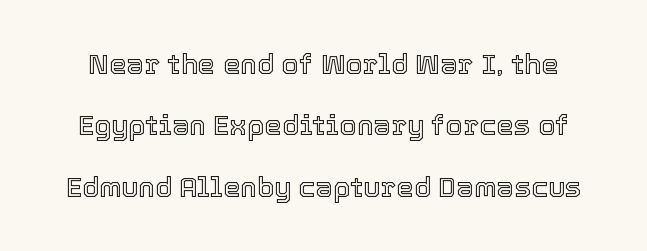
The image shows 28 px text type, upright; set loose line spacing (2.19x), normal letter spacing, not underlined; a medium x-height.
